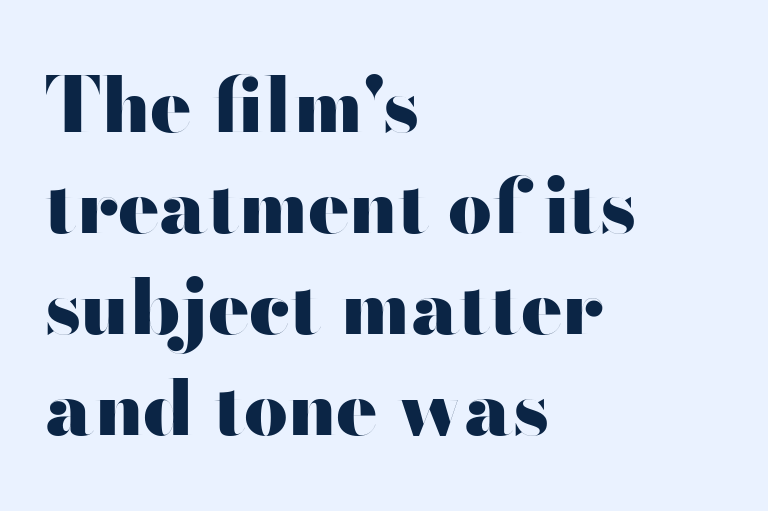
The image shows 77 px heavy, wide type, upright; set left-aligned, normal line spacing (1.31x), normal letter spacing, not underlined; high stroke contrast and a small x-height.
